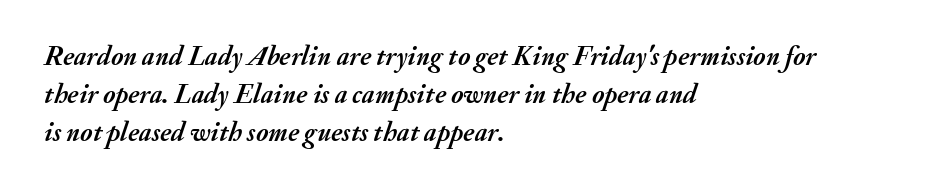
{"italic": "yes", "lean": "right", "slant_degrees": 20, "bold": "yes", "underline": "no", "align": "left", "line_spacing": "normal", "line_spacing_ratio": 1.4, "letter_spacing": "normal", "letter_spacing_em": 0.0, "glyph_px": 27}
